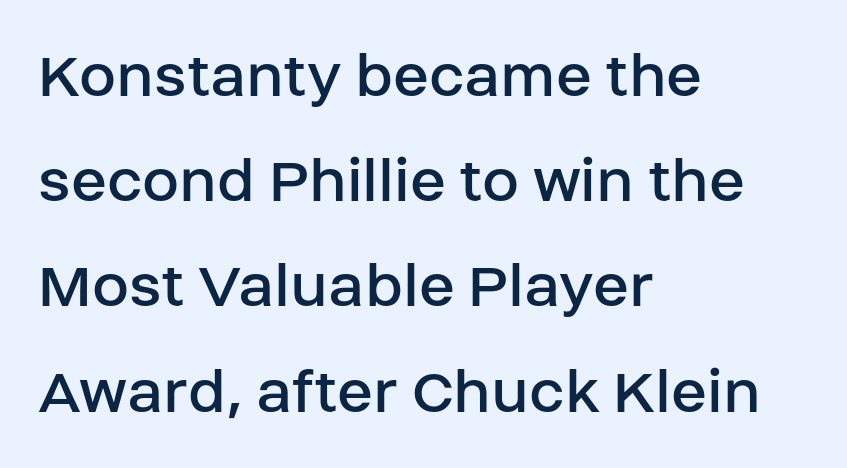
Q: Is the text bold? A: No.
Q: Is the text italic (slanted)? A: No, it is upright.
Q: Is the typeface a serif or a sans-serif typeface? A: Sans-serif.
Q: Is the text underlined? A: No.
Q: How is the paragraph aligned? A: Left-aligned.
Q: Is the spacing between letters normal or unusually wide? A: Normal.
Q: Is the spacing between lines tight, normal or loose? A: Normal.
Q: Width (condensed, normal, or wide)? A: Normal.
Q: Stroke contrast? A: Low.
Q: x-height? A: Large.
Q: Monospaced? A: No.
